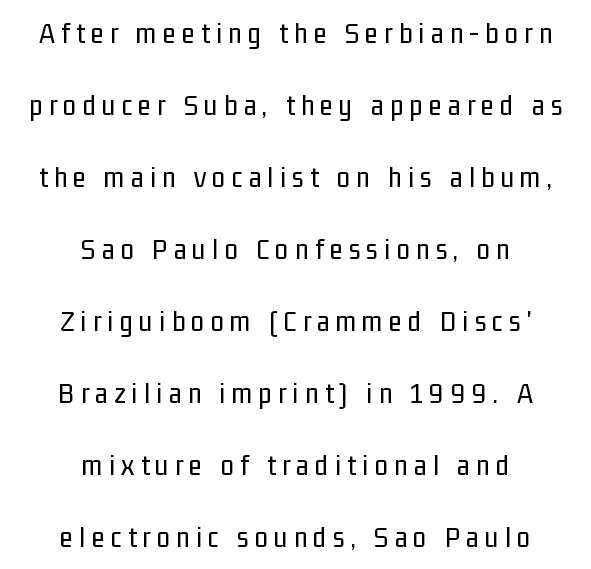
Q: Is the text bold? A: No.
Q: Is the text italic (slanted)? A: No, it is upright.
Q: Is the typeface a serif or a sans-serif typeface? A: Sans-serif.
Q: Is the text underlined? A: No.
Q: How is the paragraph aligned? A: Centered.
Q: Is the spacing between letters normal or unusually wide? A: Unusually wide.
Q: Is the spacing between lines tight, normal or loose? A: Loose.
Q: Width (condensed, normal, or wide)? A: Condensed.
Q: Stroke contrast? A: Low.
Q: x-height? A: Medium.
Q: Monospaced? A: No.
